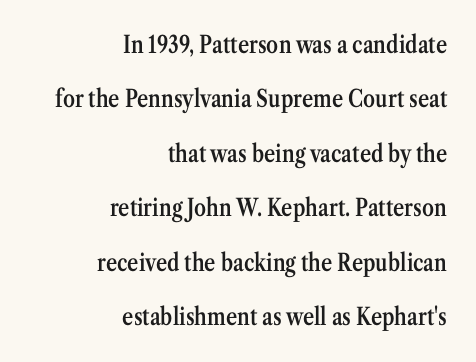
{"italic": "no", "bold": "semi", "underline": "no", "align": "right", "line_spacing": "loose", "line_spacing_ratio": 2.27, "letter_spacing": "normal", "letter_spacing_em": 0.0, "glyph_px": 24}
